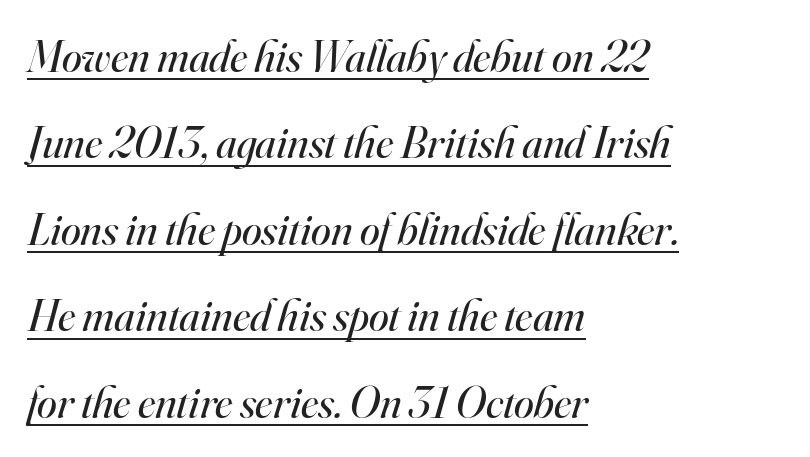
Q: Is the text bold? A: No.
Q: Is the text italic (slanted)? A: Yes, it leans right by about 16 degrees.
Q: Is the typeface a serif or a sans-serif typeface? A: Serif.
Q: Is the text underlined? A: Yes.
Q: How is the paragraph aligned? A: Left-aligned.
Q: Is the spacing between letters normal or unusually wide? A: Normal.
Q: Is the spacing between lines tight, normal or loose? A: Loose.
Q: Width (condensed, normal, or wide)? A: Normal.
Q: Stroke contrast? A: High.
Q: x-height? A: Small.
Q: Monospaced? A: No.
